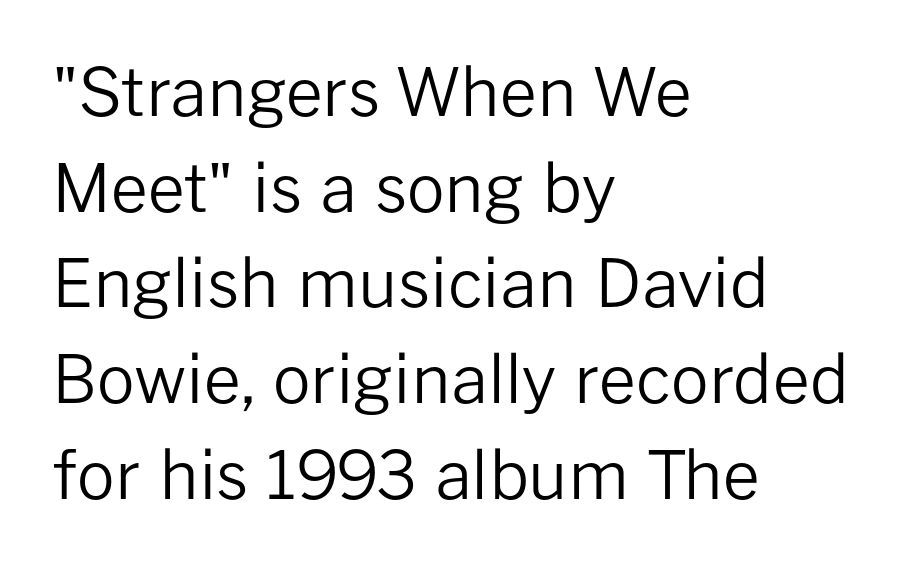
The image shows 66 px regular-weight sans-serif type, upright; set left-aligned, normal line spacing (1.45x), normal letter spacing, not underlined; low stroke contrast and a medium x-height.
